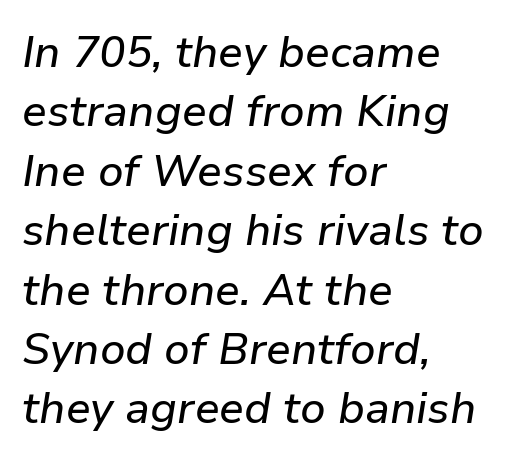
{"italic": "yes", "lean": "right", "slant_degrees": 9, "width": "normal", "stroke_contrast": "low", "x_height": "medium", "monospaced": "no", "underline": "no", "align": "left", "line_spacing": "normal", "line_spacing_ratio": 1.35, "letter_spacing": "normal", "letter_spacing_em": 0.0, "glyph_px": 44}
